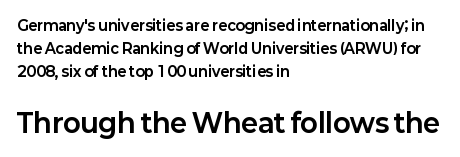
Q: Is the text bold? A: Yes.
Q: Is the text italic (slanted)? A: No, it is upright.
Q: Is the text underlined? A: No.
Q: How is the paragraph aligned? A: Left-aligned.
Q: Is the spacing between letters normal or unusually wide? A: Normal.
Q: Is the spacing between lines tight, normal or loose? A: Normal.
Q: Which block of text is set in a larger size, the first (top) or the second (bottom)? A: The second (bottom) one.
